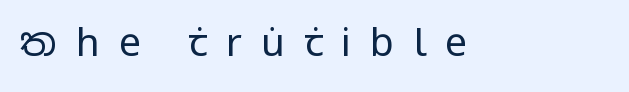
The image shows 39 px regular-weight, condensed sans-serif type, upright; set unusually wide letter spacing (+0.48 em), not underlined; low stroke contrast and a large x-height.
